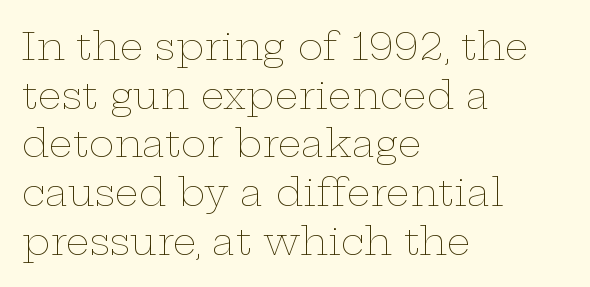
{"italic": "no", "bold": "no", "weight": "thin", "width": "wide", "stroke_contrast": "low", "x_height": "medium", "monospaced": "no", "underline": "no", "align": "left", "line_spacing": "normal", "line_spacing_ratio": 1.28, "letter_spacing": "normal", "letter_spacing_em": 0.0, "glyph_px": 38}
